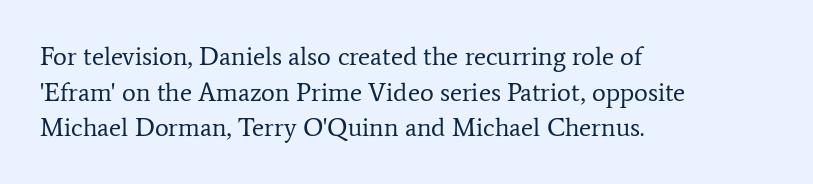
Q: Is the text bold? A: No.
Q: Is the text italic (slanted)? A: No, it is upright.
Q: Is the text underlined? A: No.
Q: How is the paragraph aligned? A: Left-aligned.
Q: Is the spacing between letters normal or unusually wide? A: Normal.
Q: Is the spacing between lines tight, normal or loose? A: Normal.
